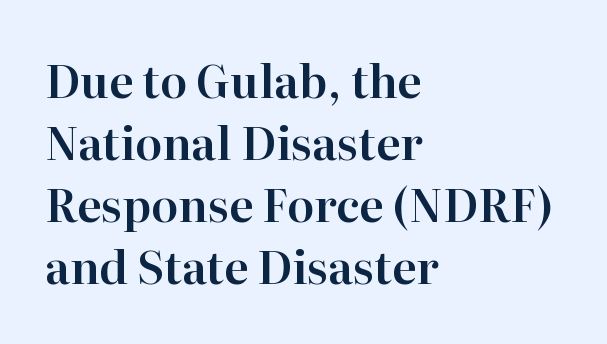
The image shows 45 px serif type, upright; set left-aligned, normal line spacing (1.38x), normal letter spacing, not underlined; high stroke contrast and a medium x-height.
